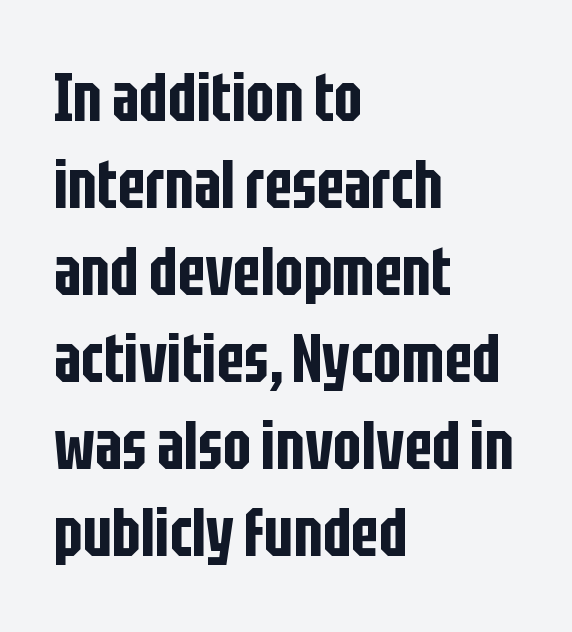
In terms of leading, this rendering sits right in the middle. Default kerning and tracking; the words read as compact shapes. You could not count columns in this text — the font is proportionally spaced. Leftover space on each line is placed entirely after the last word. The glyphs are unaccompanied by any horizontal stroke below them.
